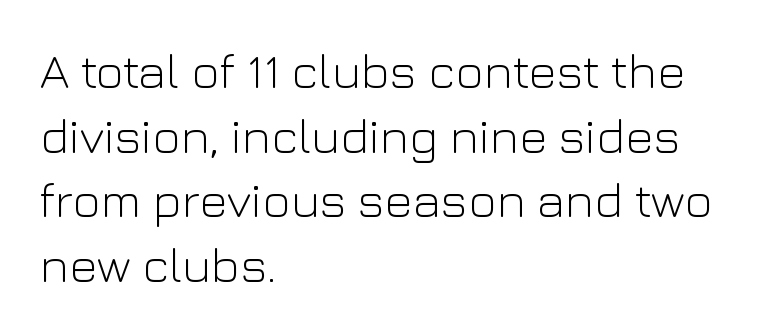
Alignment: flush left. Weight: in the light-to-regular range. Each letter's strokes conclude bluntly, with no projecting serifs. The baseline area is clear.
